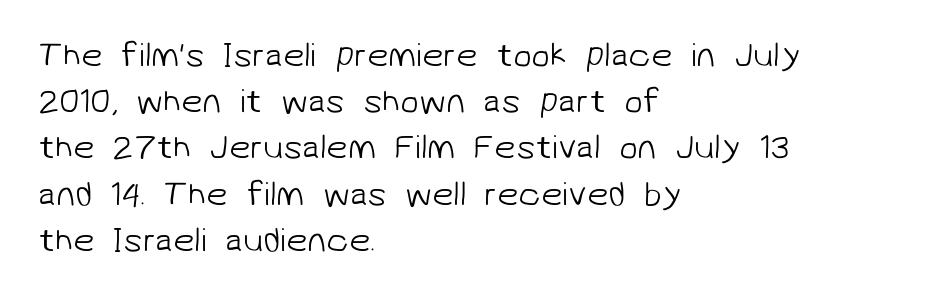
Interline gaps are of average width in this sample. Glance below the letters and you will spot only blank space. Ink coverage per letter is moderate at most. Think of a printed novel: that variable character pitch is what you see here. Standard letterfit; no display-style spreading of the glyphs.
